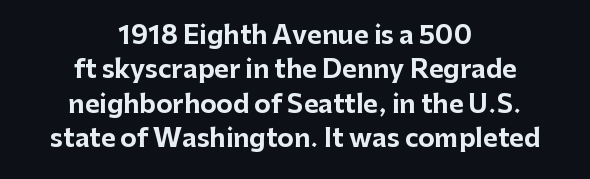
Q: Is the text bold? A: Yes.
Q: Is the text italic (slanted)? A: No, it is upright.
Q: Is the text underlined? A: No.
Q: How is the paragraph aligned? A: Centered.
Q: Is the spacing between letters normal or unusually wide? A: Normal.
Q: Is the spacing between lines tight, normal or loose? A: Normal.
